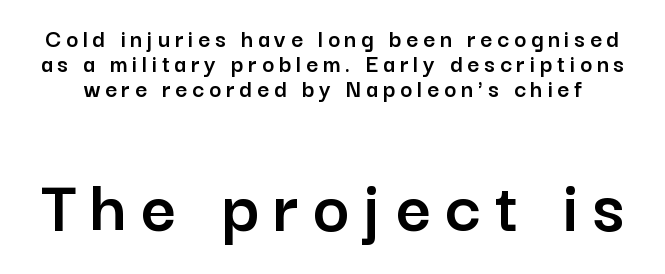
The image shows 77 px sans-serif type, upright; set tight line spacing (0.97x), not underlined; the second (bottom) block is 2.96x larger; low stroke contrast and a medium x-height.
